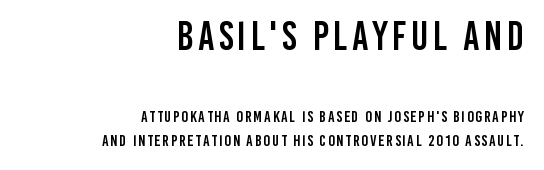
The image shows 40 px condensed sans-serif type, upright; set right-aligned, normal line spacing (1.46x), not underlined; the first (top) block is 2.5x larger; low stroke contrast and a large x-height.
